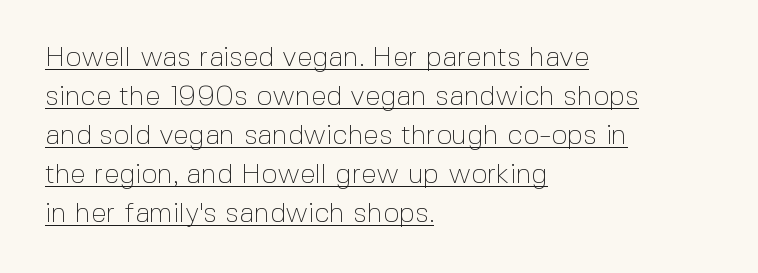
{"serif": "no", "italic": "no", "bold": "no", "weight": "thin", "width": "normal", "x_height": "medium", "monospaced": "no", "underline": "yes", "align": "left", "line_spacing": "normal", "line_spacing_ratio": 1.39, "letter_spacing": "normal", "letter_spacing_em": 0.0, "glyph_px": 28}
